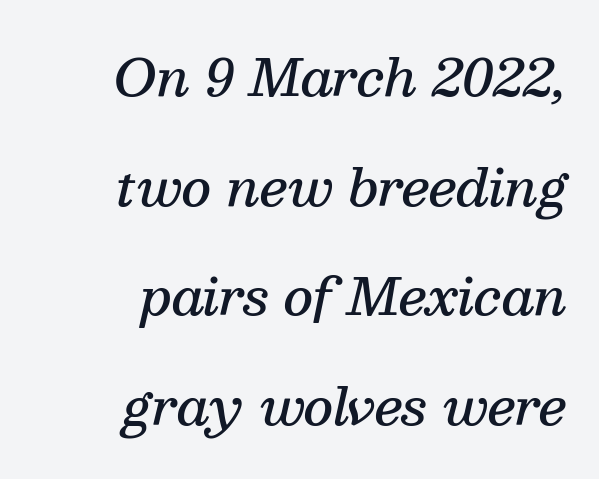
{"serif": "yes", "italic": "yes", "lean": "right", "slant_degrees": 13, "bold": "semi", "weight": "semibold", "width": "normal", "stroke_contrast": "medium", "x_height": "medium", "monospaced": "no", "underline": "no", "align": "right", "line_spacing": "loose", "line_spacing_ratio": 2.15, "letter_spacing": "normal", "letter_spacing_em": 0.0, "glyph_px": 51}
